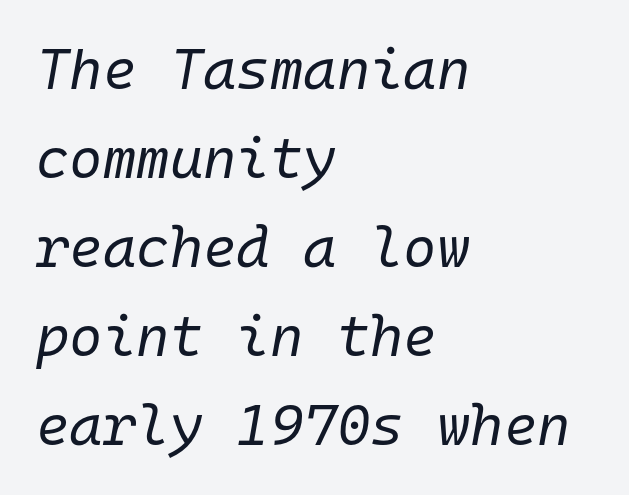
Q: Is the text bold? A: No.
Q: Is the text italic (slanted)? A: Yes, it leans right by about 10 degrees.
Q: Is the text underlined? A: No.
Q: How is the paragraph aligned? A: Left-aligned.
Q: Is the spacing between letters normal or unusually wide? A: Normal.
Q: Is the spacing between lines tight, normal or loose? A: Normal.
Q: Width (condensed, normal, or wide)? A: Normal.
Q: Stroke contrast? A: Low.
Q: x-height? A: Medium.
Q: Monospaced? A: Yes.
